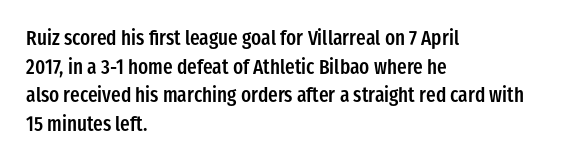
The type sits square on the baseline with zero lean. The lines are quadded left. Is the letter spacing exaggerated? No — it looks like the ordinary default. The designer left line spacing at the default. A bit beefed up — I'd call it semibold rather than bold. Underlining? Definitely not there.
